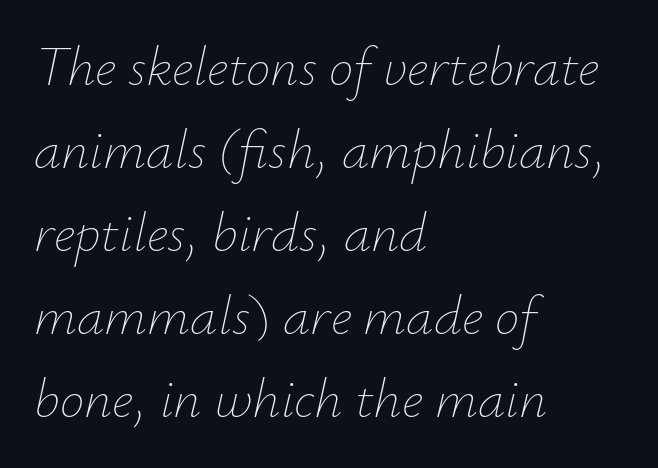
The image shows 55 px thin type, italic (leaning right); set left-aligned, normal line spacing (1.51x), normal letter spacing, not underlined; low stroke contrast and a small x-height.
